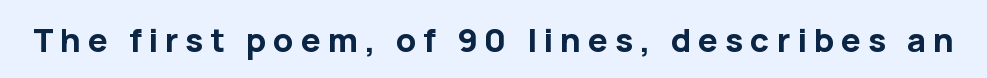
Q: Is the text bold? A: Yes.
Q: Is the text italic (slanted)? A: No, it is upright.
Q: Is the typeface a serif or a sans-serif typeface? A: Sans-serif.
Q: Is the text underlined? A: No.
Q: Is the spacing between letters normal or unusually wide? A: Unusually wide.
Q: Width (condensed, normal, or wide)? A: Normal.
Q: Stroke contrast? A: Low.
Q: x-height? A: Medium.
Q: Monospaced? A: No.
